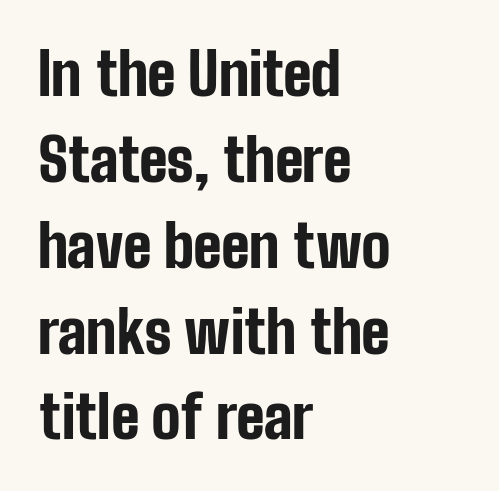
Q: Is the text bold? A: Yes.
Q: Is the text italic (slanted)? A: No, it is upright.
Q: Is the typeface a serif or a sans-serif typeface? A: Sans-serif.
Q: Is the text underlined? A: No.
Q: How is the paragraph aligned? A: Left-aligned.
Q: Is the spacing between letters normal or unusually wide? A: Normal.
Q: Is the spacing between lines tight, normal or loose? A: Normal.
Q: Width (condensed, normal, or wide)? A: Condensed.
Q: Stroke contrast? A: Low.
Q: x-height? A: Medium.
Q: Monospaced? A: No.
